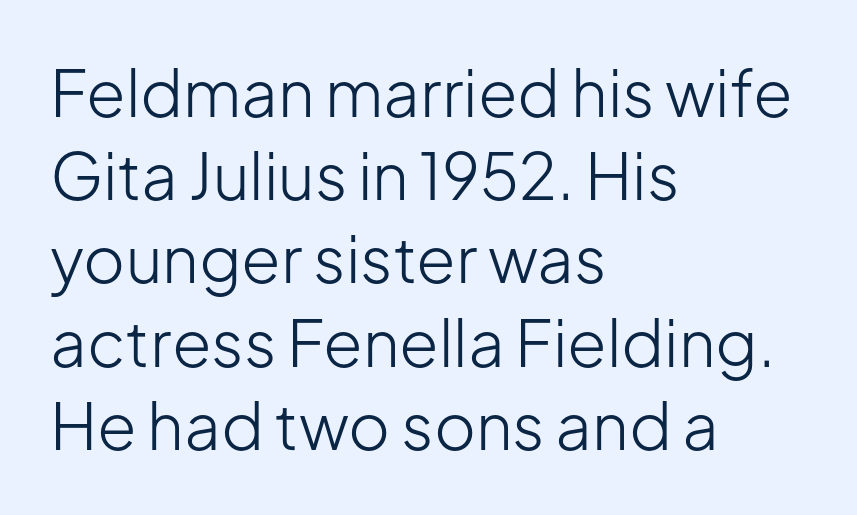
The image shows 64 px light sans-serif type, upright; set left-aligned, normal line spacing (1.3x), normal letter spacing, not underlined; low stroke contrast and a medium x-height.
